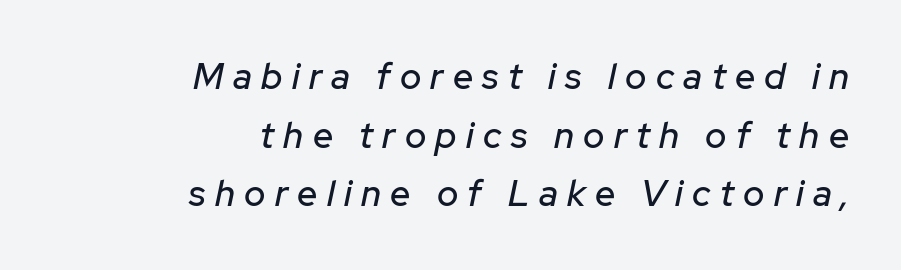
Q: Is the text italic (slanted)? A: Yes, it leans right by about 12 degrees.
Q: Is the text underlined? A: No.
Q: How is the paragraph aligned? A: Right-aligned.
Q: Is the spacing between letters normal or unusually wide? A: Unusually wide.
Q: Is the spacing between lines tight, normal or loose? A: Normal.
Q: Width (condensed, normal, or wide)? A: Normal.
Q: Stroke contrast? A: Low.
Q: x-height? A: Medium.
Q: Monospaced? A: No.
